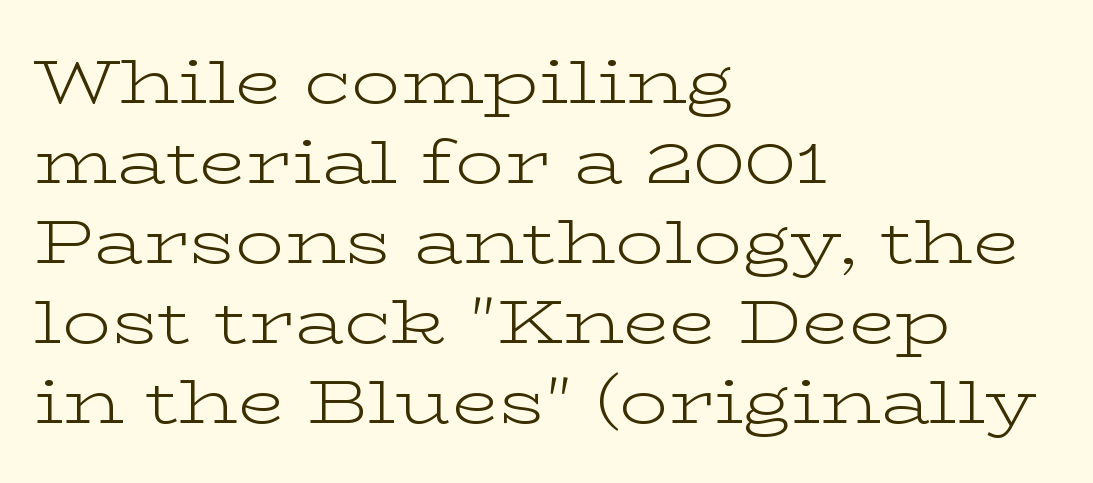
What kind of face is this? One with serifs. The baseline area is clear. Each stroke keeps to a modest, everyday thickness or less. This rendering uses left alignment, leaving the right contour irregular. A typesetter would mark this as roman, not italic.
